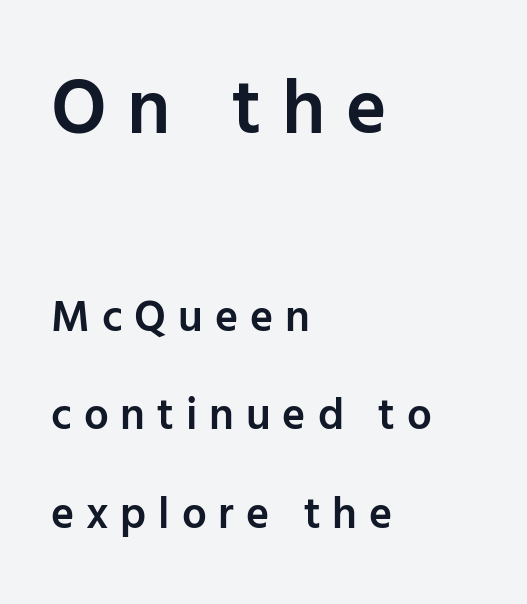
Every row of glyphs begins at an identical x-position on the left. These lines have a slow, spaced-out rhythm from letter to letter. Heft: intermediate — a semibold. Note the varied advance widths — an 'i' is clearly narrower than an 'm'.
